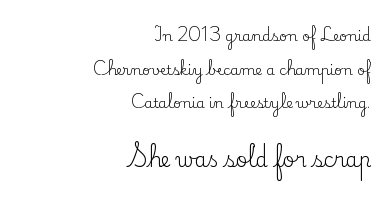
The image shows 20 px text type, upright; set right-aligned, loose line spacing (2.41x), normal letter spacing, not underlined; the second (bottom) block is 1.43x larger.
